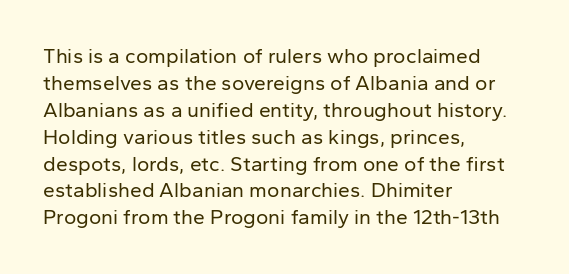
The image shows 21 px text type, upright; set left-aligned, normal line spacing (1.28x), normal letter spacing, not underlined.
